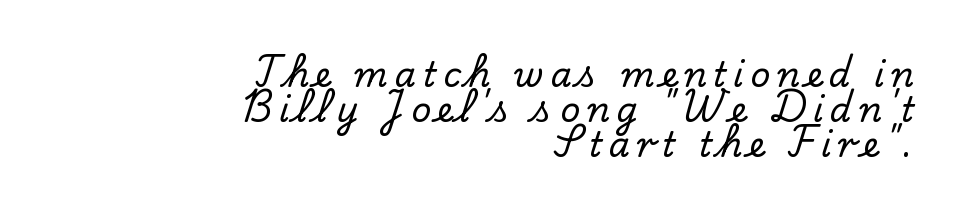
{"serif": "yes", "width": "normal", "stroke_contrast": "low", "x_height": "small", "monospaced": "no", "underline": "no", "align": "right", "line_spacing": "tight", "line_spacing_ratio": 1.03, "letter_spacing": "wide", "letter_spacing_em": 0.2, "glyph_px": 34}
